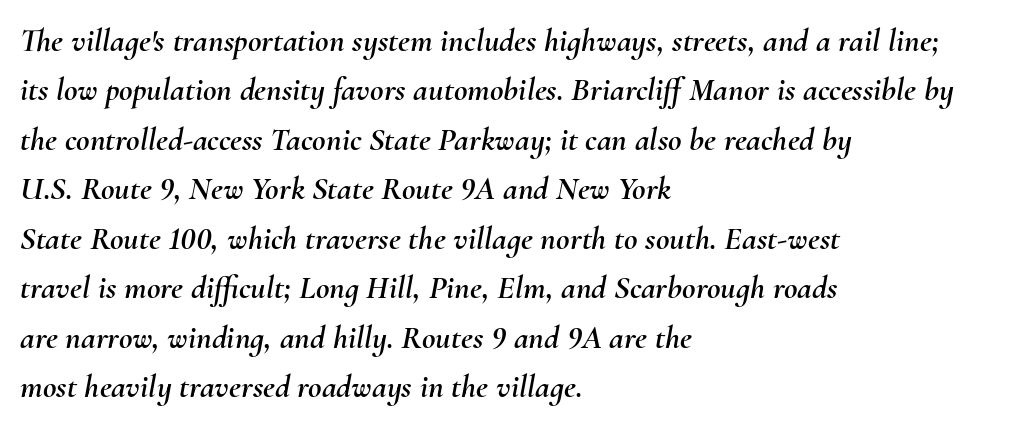
{"italic": "yes", "lean": "right", "slant_degrees": 10, "width": "normal", "stroke_contrast": "medium", "x_height": "small", "monospaced": "no", "underline": "no", "align": "left", "line_spacing": "normal", "line_spacing_ratio": 1.5, "letter_spacing": "normal", "letter_spacing_em": 0.0, "glyph_px": 33}
